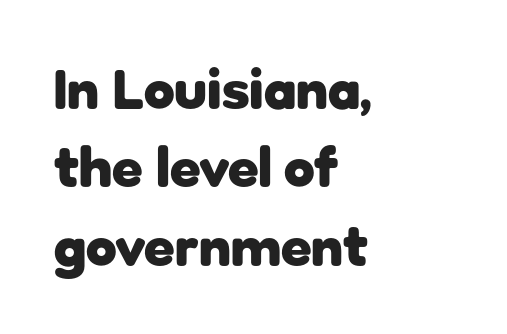
{"serif": "no", "italic": "no", "bold": "yes", "weight": "heavy", "width": "normal", "stroke_contrast": "low", "x_height": "medium", "monospaced": "no", "underline": "no", "align": "left", "line_spacing": "normal", "line_spacing_ratio": 1.4, "letter_spacing": "normal", "letter_spacing_em": 0.0, "glyph_px": 56}
